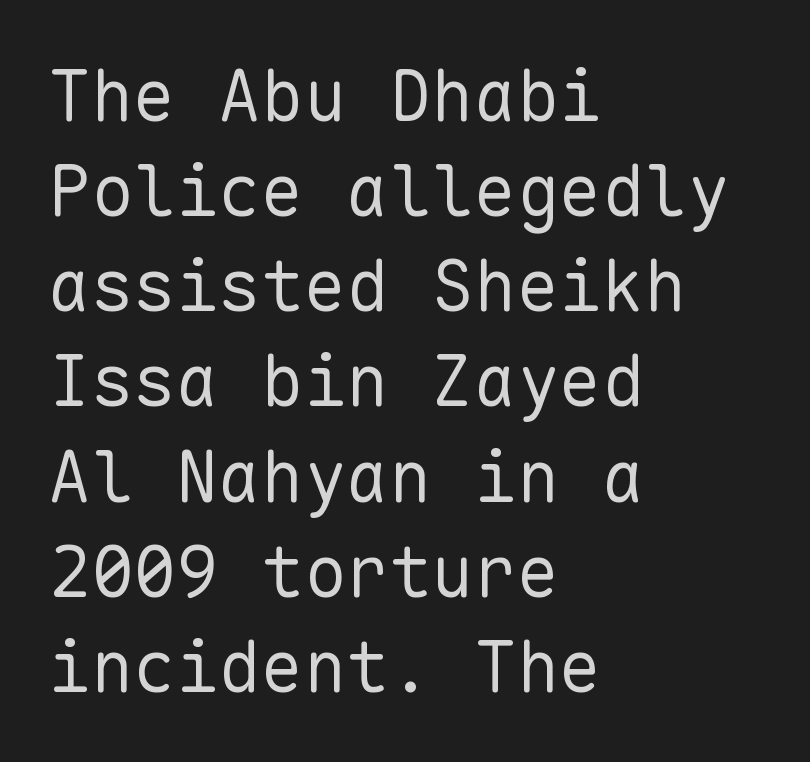
Quick note: underline off. Each letter's strokes conclude bluntly, with no projecting serifs. How would I describe the line gaps? Plain and ordinary. A roman cut, with each character standing at attention. Line starts are locked; line ends wander.
